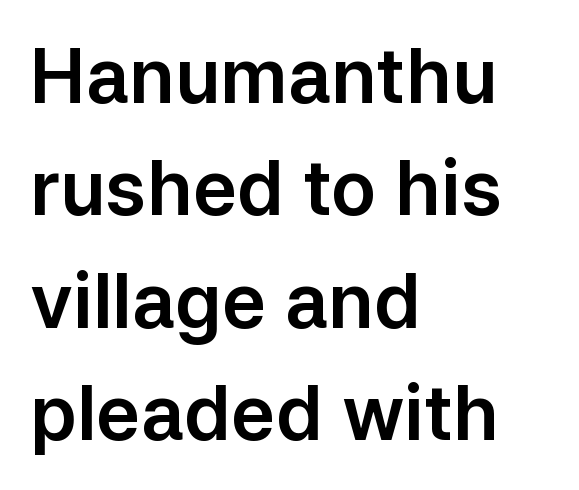
{"serif": "no", "italic": "no", "width": "normal", "stroke_contrast": "low", "x_height": "medium", "monospaced": "no", "underline": "no", "align": "left", "line_spacing": "normal", "line_spacing_ratio": 1.5, "letter_spacing": "normal", "letter_spacing_em": 0.0, "glyph_px": 75}
